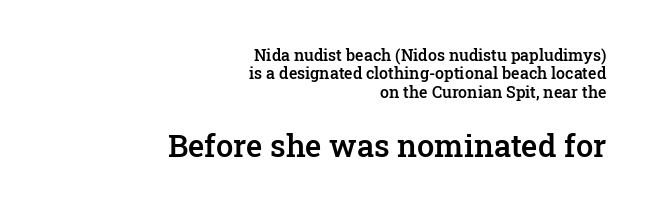
{"serif": "yes", "italic": "no", "bold": "semi", "weight": "semibold", "width": "normal", "stroke_contrast": "low", "x_height": "medium", "monospaced": "no", "underline": "no", "align": "right", "line_spacing": "tight", "line_spacing_ratio": 1.15, "letter_spacing": "normal", "letter_spacing_em": 0.0, "larger_block": "second", "size_ratio": 1.94, "glyph_px": 31}
